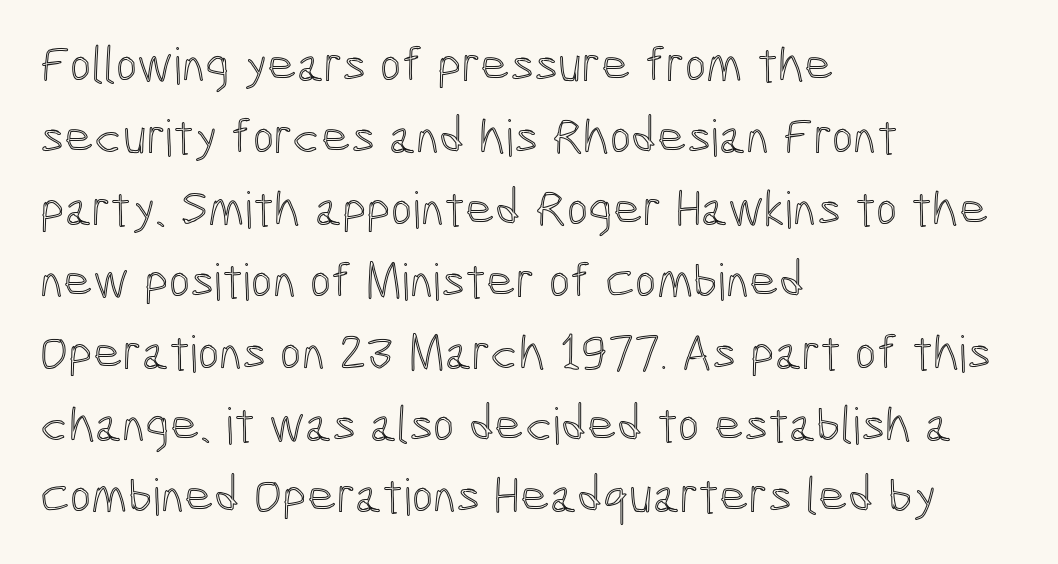
Q: Is the text italic (slanted)? A: No, it is upright.
Q: Is the text underlined? A: No.
Q: How is the paragraph aligned? A: Left-aligned.
Q: Is the spacing between letters normal or unusually wide? A: Normal.
Q: Is the spacing between lines tight, normal or loose? A: Normal.
Q: Width (condensed, normal, or wide)? A: Condensed.
Q: x-height? A: Medium.
Q: Monospaced? A: No.
